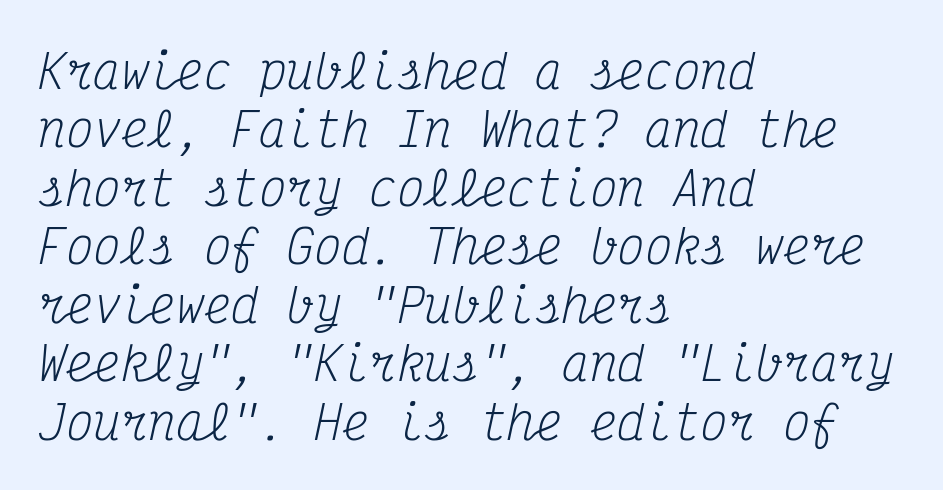
The image shows 46 px regular-weight, condensed serif type, italic (leaning right), monospaced; set left-aligned, normal line spacing (1.27x), normal letter spacing, not underlined; medium stroke contrast and a medium x-height.
